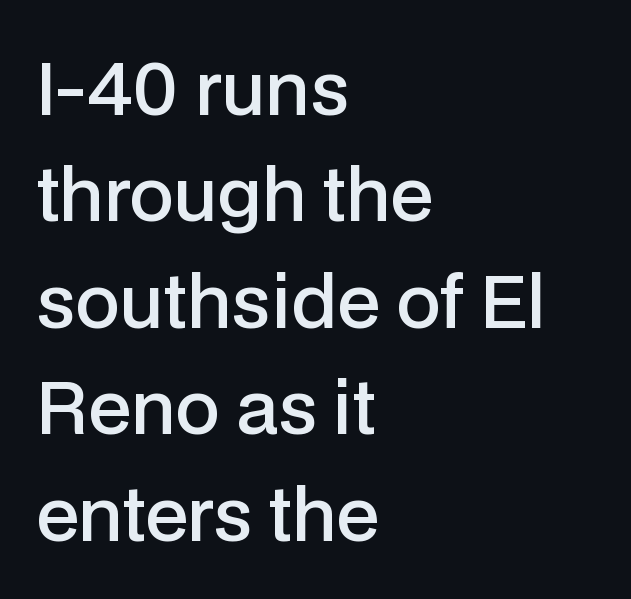
The image shows 71 px semibold sans-serif type, upright; set left-aligned, normal line spacing (1.5x), normal letter spacing, not underlined; low stroke contrast and a medium x-height.
